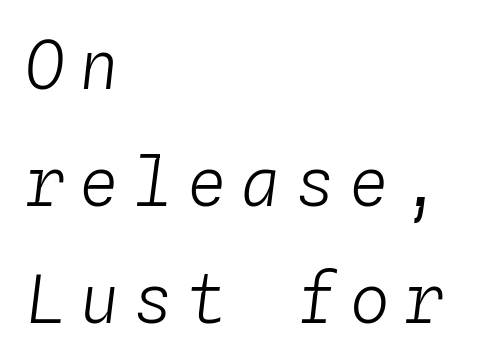
The font's italic variant was chosen for this text. You could count columns in this text — the font is strictly monospaced. Someone cranked the tracking dial way up on this one. The letters look calm and open, with moderate or lighter stems. These lines are set flush left with a ragged right edge. The foot of each line stays bare and open.
